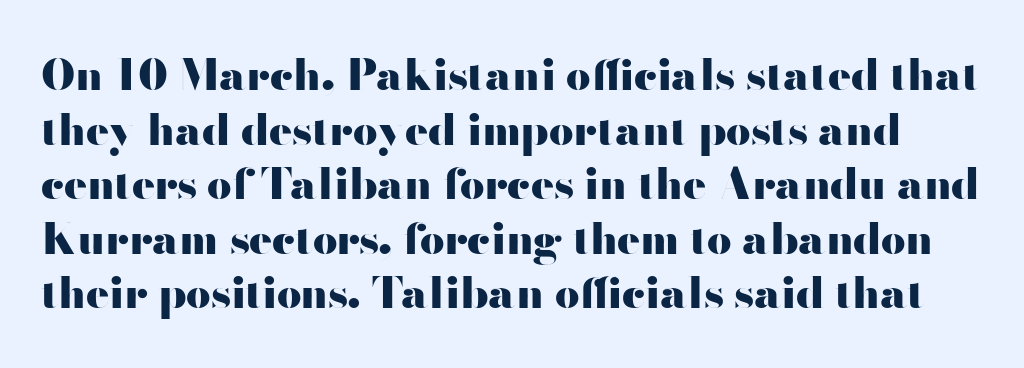
The image shows 43 px heavy, wide type, upright; set normal line spacing (1.27x), normal letter spacing, not underlined; high stroke contrast and a small x-height.
